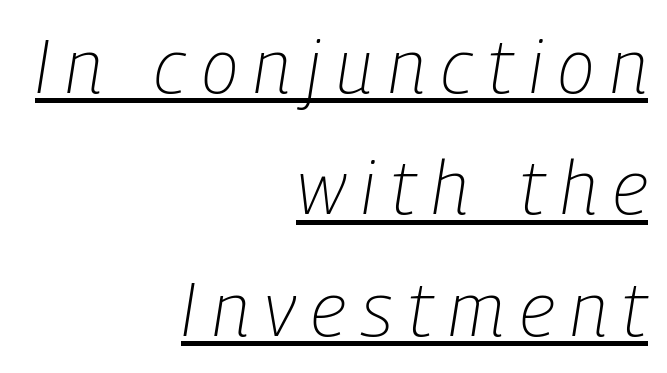
Think of a printed novel: that variable character pitch is what you see here. The lettering is marked with a stroke running underneath it. In terms of letterspacing, this is a distinctly airy, spread setting. Line spacing here is normal.
